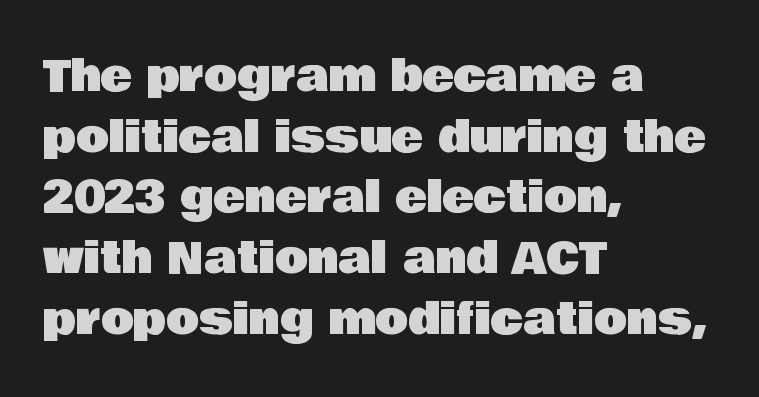
Q: Is the text italic (slanted)? A: No, it is upright.
Q: Is the typeface a serif or a sans-serif typeface? A: Sans-serif.
Q: Is the text underlined? A: No.
Q: How is the paragraph aligned? A: Left-aligned.
Q: Is the spacing between letters normal or unusually wide? A: Normal.
Q: Is the spacing between lines tight, normal or loose? A: Normal.
Q: Width (condensed, normal, or wide)? A: Normal.
Q: Stroke contrast? A: Low.
Q: x-height? A: Large.
Q: Monospaced? A: No.
